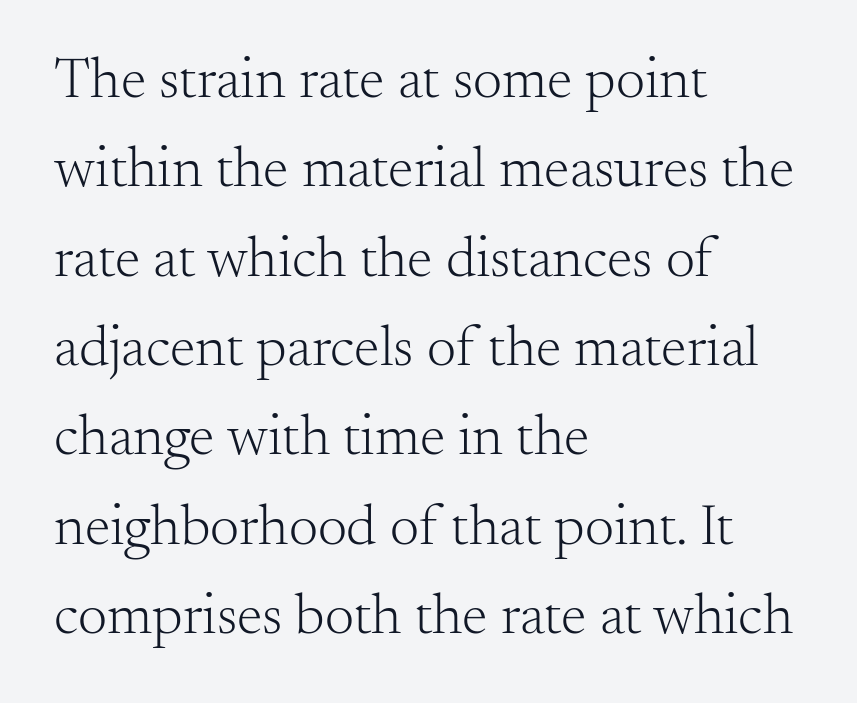
Q: Is the text bold? A: No.
Q: Is the text italic (slanted)? A: No, it is upright.
Q: Is the typeface a serif or a sans-serif typeface? A: Serif.
Q: Is the text underlined? A: No.
Q: How is the paragraph aligned? A: Left-aligned.
Q: Is the spacing between letters normal or unusually wide? A: Normal.
Q: Is the spacing between lines tight, normal or loose? A: Normal.
Q: Width (condensed, normal, or wide)? A: Normal.
Q: Stroke contrast? A: Medium.
Q: x-height? A: Small.
Q: Monospaced? A: No.
